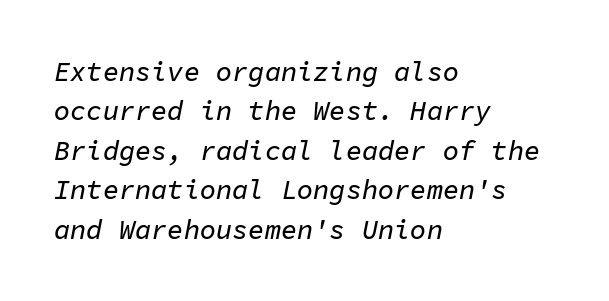
The image shows 27 px text type, italic (leaning right); set left-aligned, normal line spacing (1.46x), normal letter spacing, not underlined.
